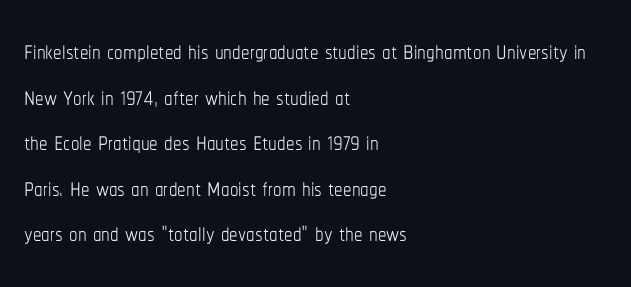
The image shows 34 px thin, condensed type, upright; set left-aligned, normal line spacing (1.34x), normal letter spacing, not underlined; low stroke contrast and a medium x-height.
